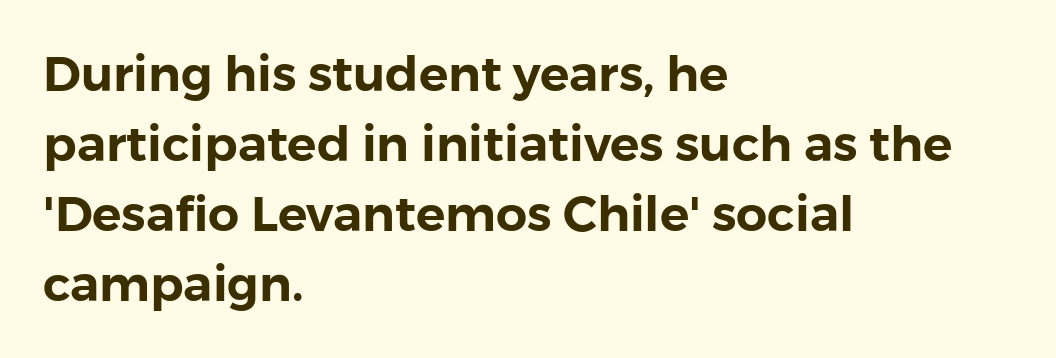
The image shows 49 px sans-serif type, upright; set left-aligned, normal line spacing (1.43x), normal letter spacing, not underlined; a medium x-height.
